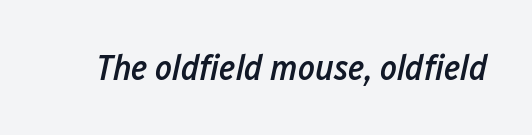
{"italic": "yes", "lean": "right", "slant_degrees": 12, "bold": "semi", "weight": "semibold", "width": "condensed", "stroke_contrast": "low", "x_height": "medium", "monospaced": "no", "underline": "no", "letter_spacing": "normal", "letter_spacing_em": 0.0, "glyph_px": 36}
